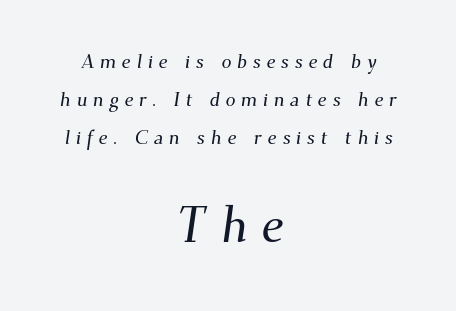
You get the small type first, then a jump to larger type. Glyph-to-glyph distance is far greater than everyday printed text. Examine the stroke ends and you'll spot serifs. Proportional: the letters do not fall into vertical columns. The specimen omits any rule beneath the text block's lines. These lines are centered, leaving both edges ragged.
